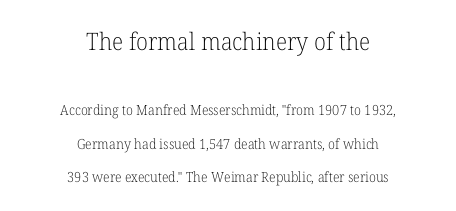
{"italic": "no", "bold": "no", "underline": "no", "align": "center", "line_spacing": "loose", "line_spacing_ratio": 2.38, "letter_spacing": "normal", "letter_spacing_em": 0.0, "larger_block": "first", "size_ratio": 1.71, "glyph_px": 24}
